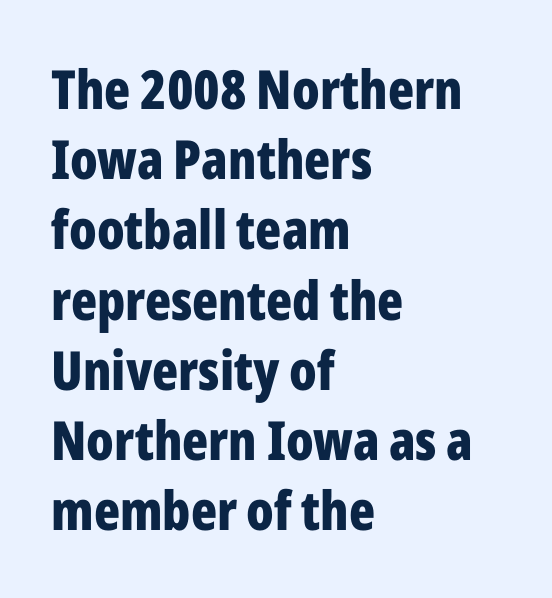
Each new line begins a customary step beneath the previous one. Think of a printed novel: that variable character pitch is what you see here. This is the regular roman posture of the typeface. Quick note: underline off.
